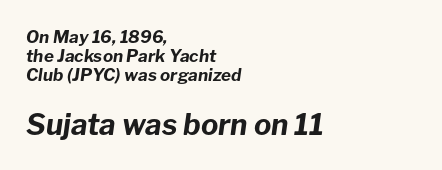
The image shows 29 px bold type, italic (leaning right); set left-aligned, tight line spacing (1.12x), normal letter spacing, not underlined; the second (bottom) block is 1.71x larger; low stroke contrast and a medium x-height.
